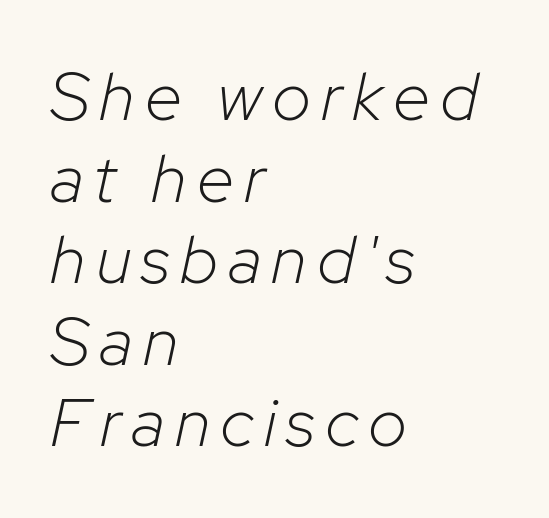
The image shows 68 px light type, italic (leaning right); set left-aligned, line spacing 1.2x, not underlined; low stroke contrast and a medium x-height.
